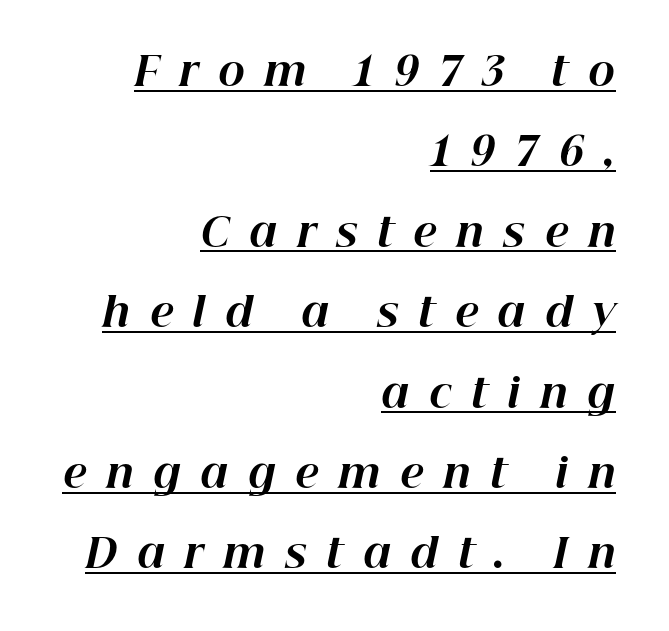
The image shows 40 px bold type, italic (leaning right); set right-aligned, loose line spacing (2.01x), unusually wide letter spacing (+0.49 em), underlined; high stroke contrast and a medium x-height.
